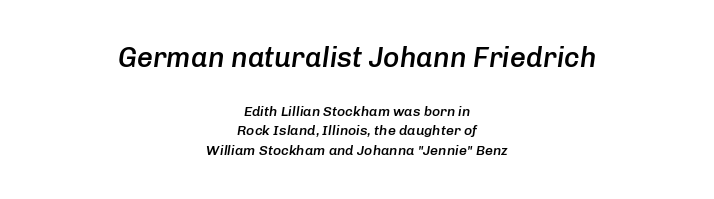
Q: Is the text bold? A: Semi-bold.
Q: Is the text italic (slanted)? A: Yes, it leans right by about 8 degrees.
Q: Is the text underlined? A: No.
Q: How is the paragraph aligned? A: Centered.
Q: Is the spacing between letters normal or unusually wide? A: Normal.
Q: Is the spacing between lines tight, normal or loose? A: Normal.
Q: Which block of text is set in a larger size, the first (top) or the second (bottom)? A: The first (top) one.
Q: Width (condensed, normal, or wide)? A: Normal.
Q: Stroke contrast? A: Low.
Q: x-height? A: Medium.
Q: Monospaced? A: No.
